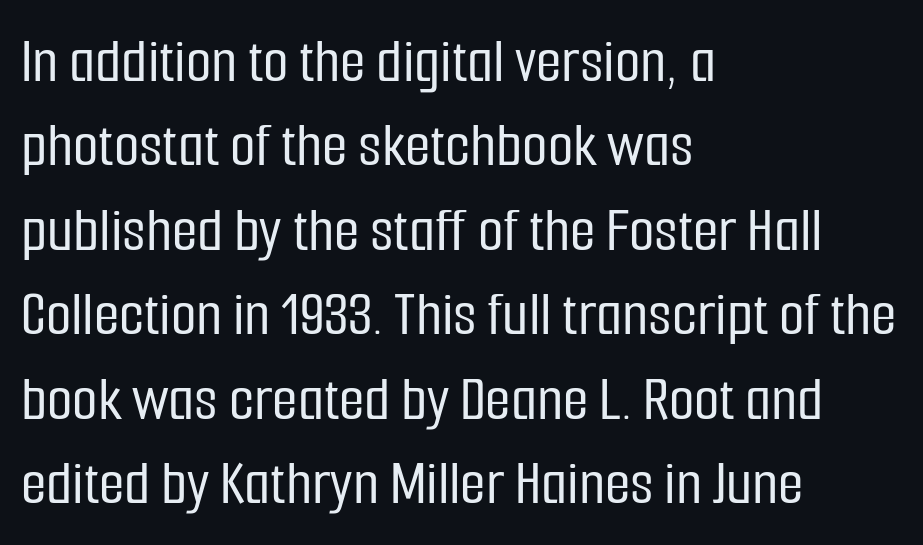
The image shows 66 px condensed sans-serif type, upright; set left-aligned, normal line spacing (1.28x), normal letter spacing, not underlined; low stroke contrast and a medium x-height.
